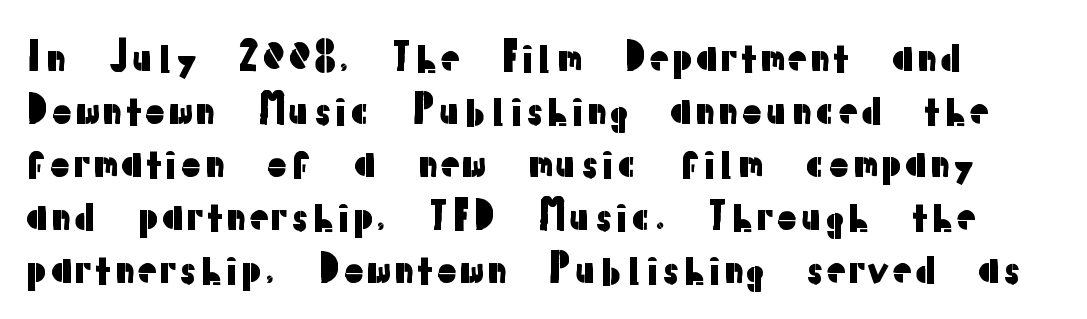
The image shows 39 px sans-serif type, upright; set normal line spacing (1.36x), normal letter spacing, not underlined; low stroke contrast and a medium x-height.
